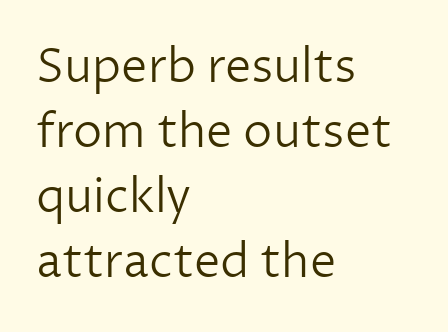
{"serif": "no", "italic": "no", "bold": "no", "weight": "light", "width": "normal", "stroke_contrast": "low", "x_height": "medium", "monospaced": "no", "underline": "no", "align": "left", "line_spacing": "normal", "line_spacing_ratio": 1.38, "letter_spacing": "normal", "letter_spacing_em": 0.0, "glyph_px": 47}
